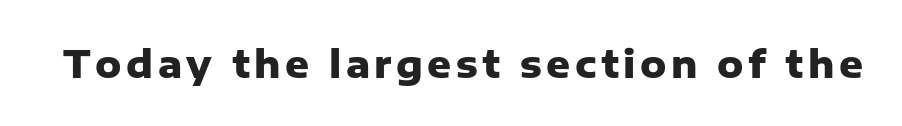
Posture: vertical. Classification — sans serif. The passage shown is emphatically bold. The glyphs are unaccompanied by any horizontal stroke below them.
